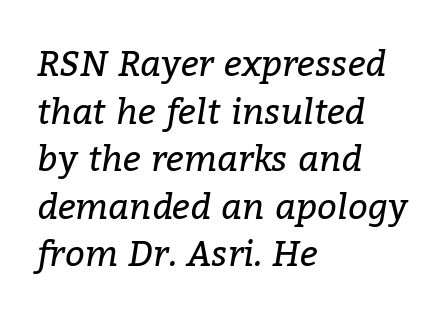
The image shows 35 px regular-weight serif type, italic (leaning right); set left-aligned, normal line spacing (1.36x), normal letter spacing, not underlined; low stroke contrast and a medium x-height.
